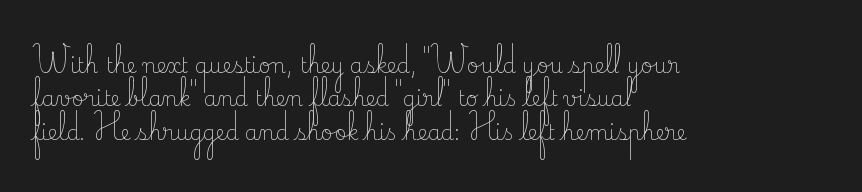
Q: Is the text bold? A: No.
Q: Is the text italic (slanted)? A: No, it is upright.
Q: Is the text underlined? A: No.
Q: How is the paragraph aligned? A: Left-aligned.
Q: Is the spacing between letters normal or unusually wide? A: Normal.
Q: Is the spacing between lines tight, normal or loose? A: Normal.
